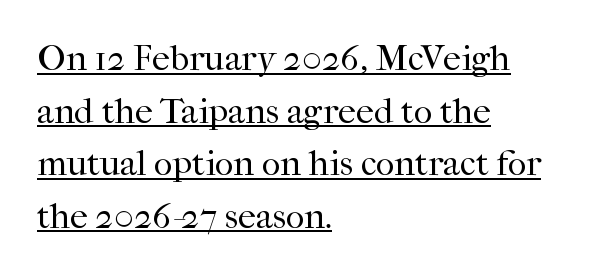
Q: Is the text bold? A: No.
Q: Is the text italic (slanted)? A: No, it is upright.
Q: Is the typeface a serif or a sans-serif typeface? A: Serif.
Q: Is the text underlined? A: Yes.
Q: How is the paragraph aligned? A: Left-aligned.
Q: Is the spacing between letters normal or unusually wide? A: Normal.
Q: Is the spacing between lines tight, normal or loose? A: Normal.
Q: Width (condensed, normal, or wide)? A: Normal.
Q: Stroke contrast? A: High.
Q: x-height? A: Medium.
Q: Monospaced? A: No.
